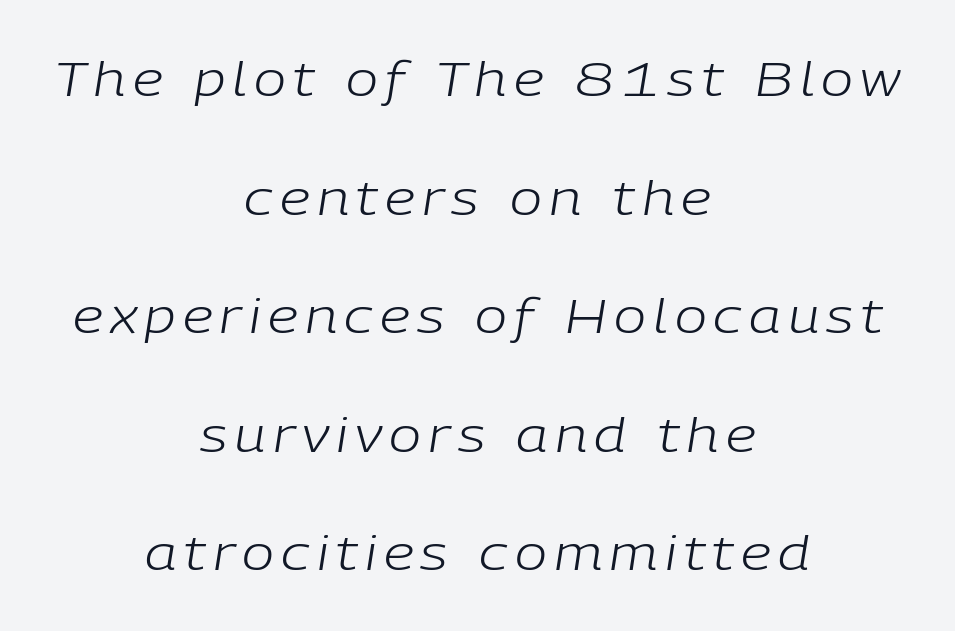
The image shows 48 px light type, italic (leaning right); set centered, loose line spacing (2.47x), not underlined; low stroke contrast and a medium x-height.
